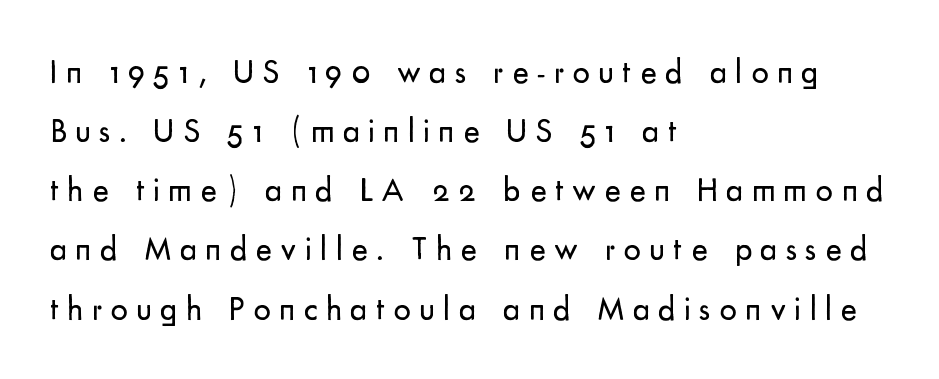
Q: Is the text bold? A: No.
Q: Is the text italic (slanted)? A: No, it is upright.
Q: Is the typeface a serif or a sans-serif typeface? A: Sans-serif.
Q: Is the text underlined? A: No.
Q: How is the paragraph aligned? A: Left-aligned.
Q: Is the spacing between letters normal or unusually wide? A: Unusually wide.
Q: Width (condensed, normal, or wide)? A: Normal.
Q: Stroke contrast? A: Low.
Q: x-height? A: Small.
Q: Monospaced? A: No.
